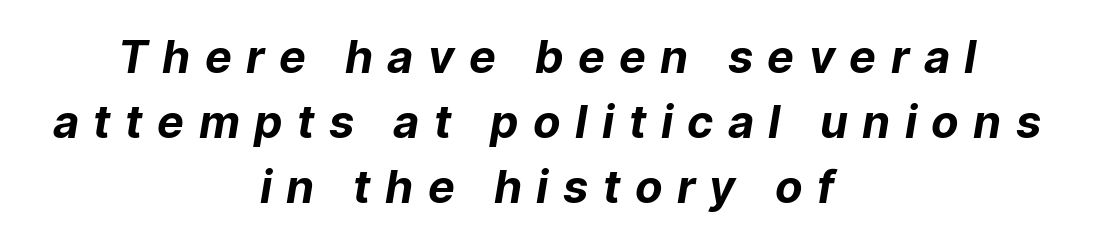
Where is the straight margin? There isn't one; the lines are centered. Does the type have serifs? No, each stem ends abruptly. Is this a fixed-width face? No — the glyphs have proportional, varying widths. Descenders are the only things crossing below the line. Chunky letters — that's bold for sure.
